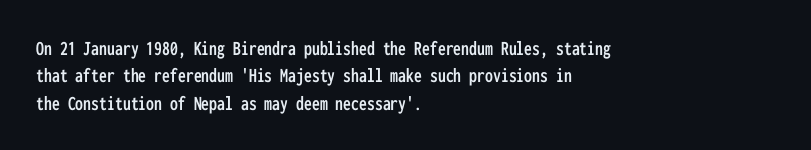
The image shows 21 px text type, upright; set left-aligned, normal line spacing (1.3x), normal letter spacing, not underlined.
